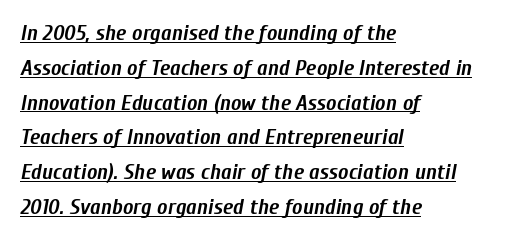
The image shows 22 px bold type, italic (leaning right); set left-aligned, normal line spacing (1.58x), normal letter spacing, underlined.
